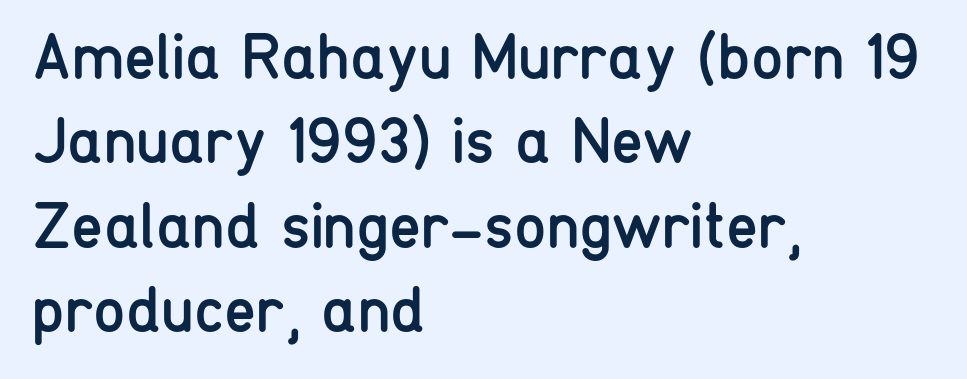
{"serif": "no", "italic": "no", "bold": "no", "weight": "regular", "width": "condensed", "stroke_contrast": "low", "x_height": "medium", "monospaced": "no", "underline": "no", "align": "left", "line_spacing": "normal", "line_spacing_ratio": 1.3, "letter_spacing": "normal", "letter_spacing_em": 0.0, "glyph_px": 65}
